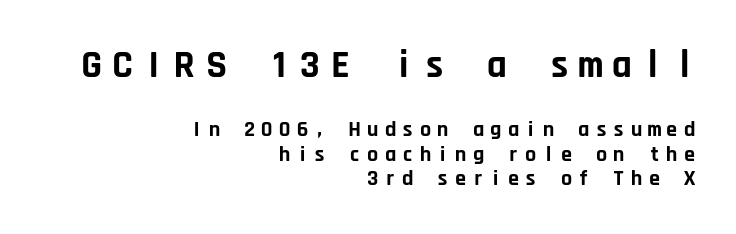
Q: Is the text bold? A: Yes.
Q: Is the text italic (slanted)? A: No, it is upright.
Q: Is the typeface a serif or a sans-serif typeface? A: Sans-serif.
Q: Is the text underlined? A: No.
Q: How is the paragraph aligned? A: Right-aligned.
Q: Is the spacing between letters normal or unusually wide? A: Unusually wide.
Q: Is the spacing between lines tight, normal or loose? A: Tight.
Q: Which block of text is set in a larger size, the first (top) or the second (bottom)? A: The first (top) one.
Q: Width (condensed, normal, or wide)? A: Normal.
Q: Stroke contrast? A: Low.
Q: x-height? A: Large.
Q: Monospaced? A: Yes.
